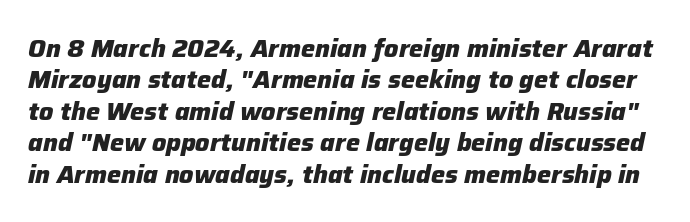
Honestly, the letter spacing is just normal — you wouldn't notice it. The rows are spaced the way most documents space them. Bare-footed words on every line. Rendered with sloped, italic letterforms.
